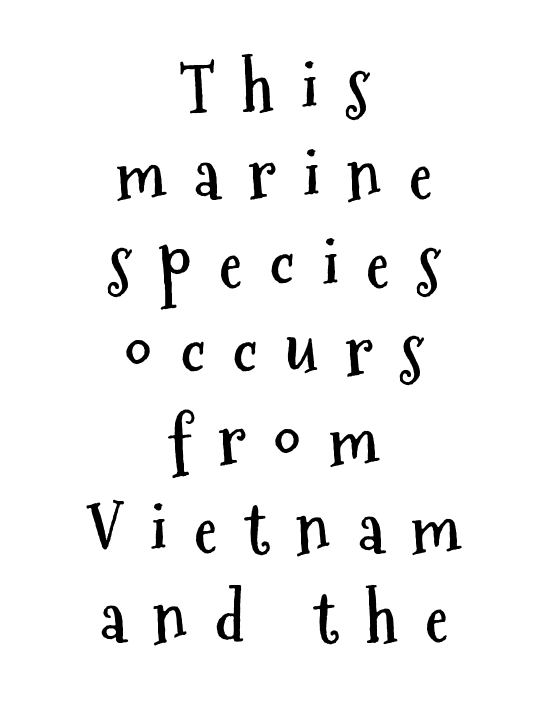
The glyphs are unaccompanied by any horizontal stroke below them. Is there much room between lines? A standard amount, neither cramped nor airy. The characters look thick and weighty, a clear bold. One-word summary of the alignment: center. Is this a fixed-width face? No — the glyphs have proportional, varying widths. Unlike a traditional serif, this face leaves its strokes unadorned.
